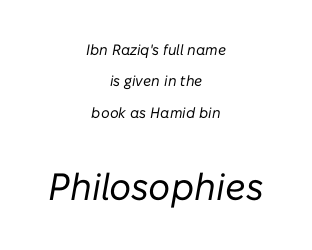
Horizontal bands of white between lines are thick stripes. Notice how the passage keeps no hard edge, just a central spine. Caption: upper text group reduced, lower text group enlarged. The font's italic variant was chosen for this text. Weight: not bold — regular or lighter. Descenders are the only things crossing below the line.
